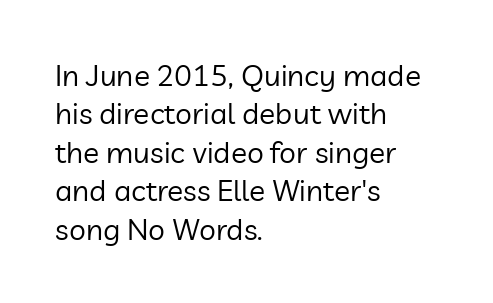
Q: Is the text bold? A: No.
Q: Is the text italic (slanted)? A: No, it is upright.
Q: Is the typeface a serif or a sans-serif typeface? A: Sans-serif.
Q: Is the text underlined? A: No.
Q: How is the paragraph aligned? A: Left-aligned.
Q: Is the spacing between letters normal or unusually wide? A: Normal.
Q: Is the spacing between lines tight, normal or loose? A: Normal.
Q: Width (condensed, normal, or wide)? A: Normal.
Q: Stroke contrast? A: Low.
Q: x-height? A: Medium.
Q: Monospaced? A: No.
